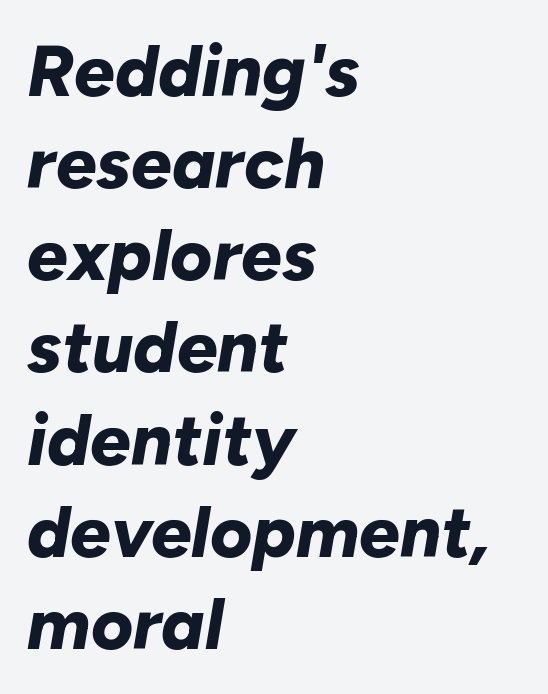
{"italic": "yes", "lean": "right", "slant_degrees": 10, "bold": "yes", "weight": "bold", "width": "normal", "stroke_contrast": "low", "x_height": "medium", "monospaced": "no", "underline": "no", "align": "left", "line_spacing": "normal", "line_spacing_ratio": 1.28, "letter_spacing": "normal", "letter_spacing_em": 0.0, "glyph_px": 72}
